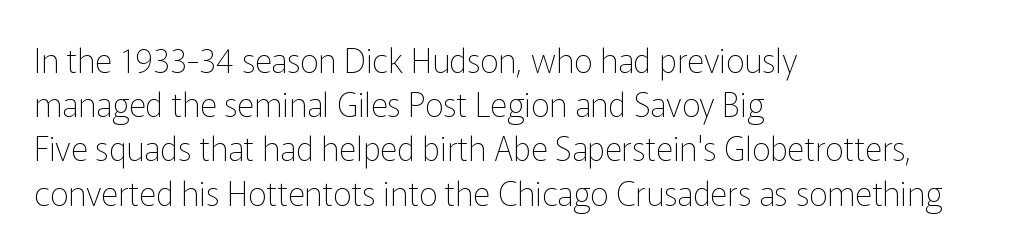
No extra tracking has been applied to these lines. Unlike italic type, these characters show no tilt at all. A light-to-regular cut is what we see here. In terms of leading, this rendering sits right in the middle.
